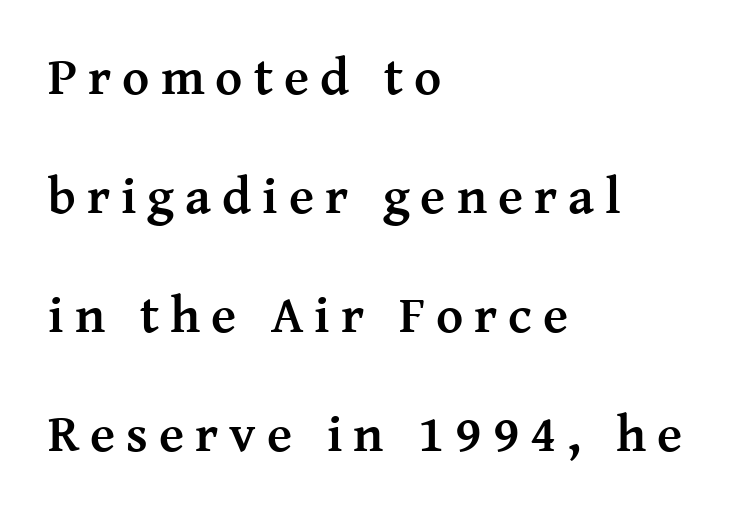
The passage shown is typed in a proportional face where columns would drift. Do the letters lean? They stand straight. The gap between lines stays unmarked. The passage shown stacks its lines with a broad gap. You can tell from the footed stems that serif type was used. Inter-character spacing is expanded well beyond the font's built-in metrics.
